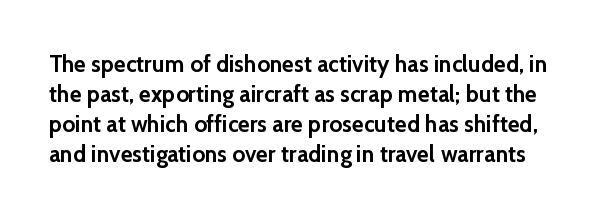
The image shows 23 px bold type, upright; set normal line spacing (1.31x), normal letter spacing, not underlined.
